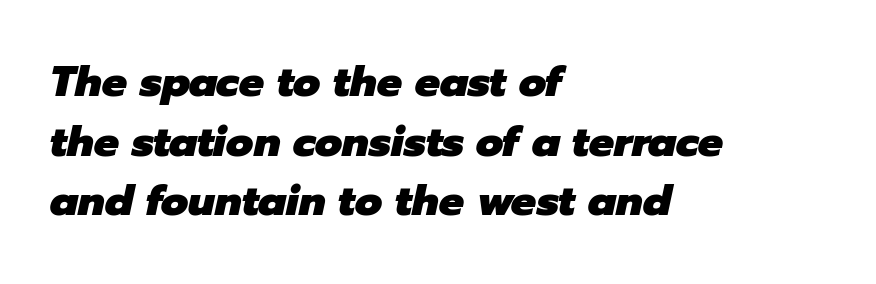
{"italic": "yes", "lean": "right", "slant_degrees": 12, "bold": "yes", "weight": "heavy", "width": "normal", "stroke_contrast": "low", "x_height": "medium", "monospaced": "no", "underline": "no", "align": "left", "line_spacing": "normal", "line_spacing_ratio": 1.42, "letter_spacing": "normal", "letter_spacing_em": 0.0, "glyph_px": 42}
